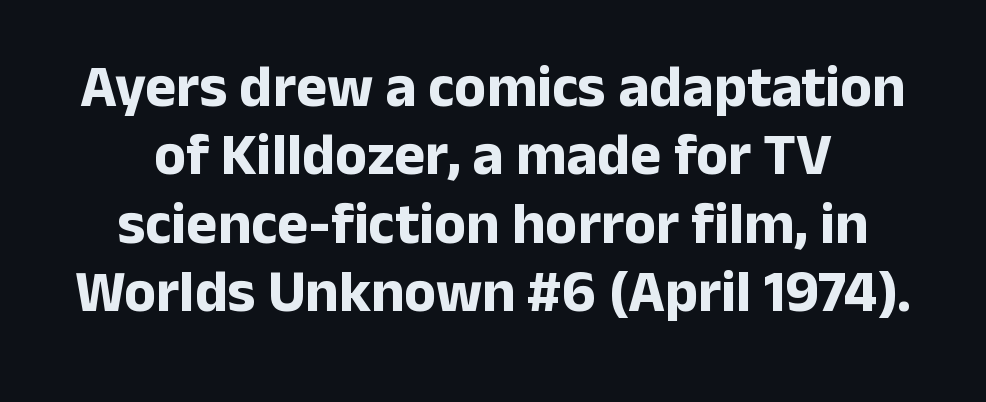
Q: Is the text bold? A: Yes.
Q: Is the text italic (slanted)? A: No, it is upright.
Q: Is the typeface a serif or a sans-serif typeface? A: Sans-serif.
Q: Is the text underlined? A: No.
Q: How is the paragraph aligned? A: Centered.
Q: Is the spacing between letters normal or unusually wide? A: Normal.
Q: Width (condensed, normal, or wide)? A: Normal.
Q: Stroke contrast? A: Low.
Q: x-height? A: Medium.
Q: Monospaced? A: No.
